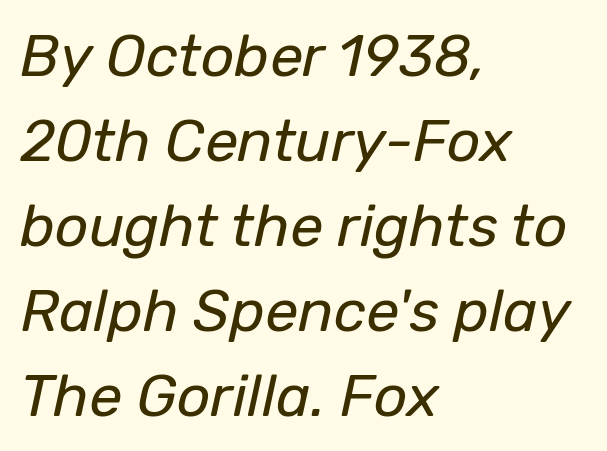
The image shows 59 px regular-weight type, italic (leaning right); set left-aligned, normal line spacing (1.44x), normal letter spacing, not underlined; low stroke contrast and a medium x-height.
